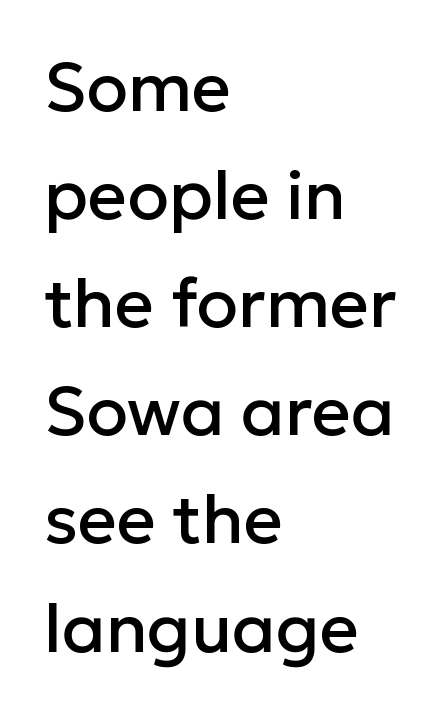
Tracking value appears to be zero — textbook default spacing. Style check: upright. A typesetter would label this face a sans. Character widths vary here, with narrow letters taking less room than wide ones. Anything drawn beneath the words? Only blank space. Alignment: flush left.
